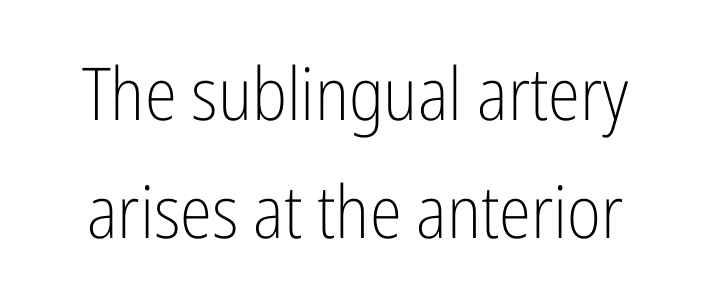
Q: Is the text bold? A: No.
Q: Is the text italic (slanted)? A: No, it is upright.
Q: Is the typeface a serif or a sans-serif typeface? A: Sans-serif.
Q: Is the text underlined? A: No.
Q: Is the spacing between letters normal or unusually wide? A: Normal.
Q: Is the spacing between lines tight, normal or loose? A: Normal.
Q: Width (condensed, normal, or wide)? A: Condensed.
Q: Stroke contrast? A: Low.
Q: x-height? A: Medium.
Q: Monospaced? A: No.
